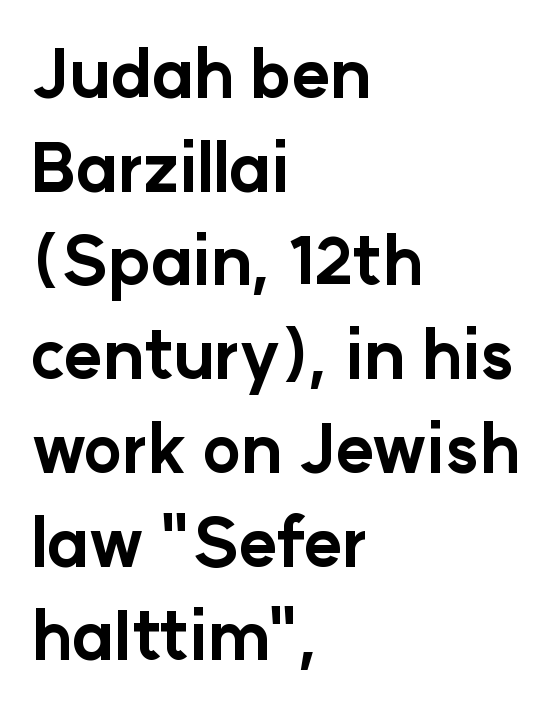
{"serif": "no", "italic": "no", "bold": "yes", "weight": "bold", "width": "normal", "stroke_contrast": "low", "x_height": "medium", "monospaced": "no", "underline": "no", "align": "left", "line_spacing": "normal", "line_spacing_ratio": 1.42, "letter_spacing": "normal", "letter_spacing_em": 0.0, "glyph_px": 66}
